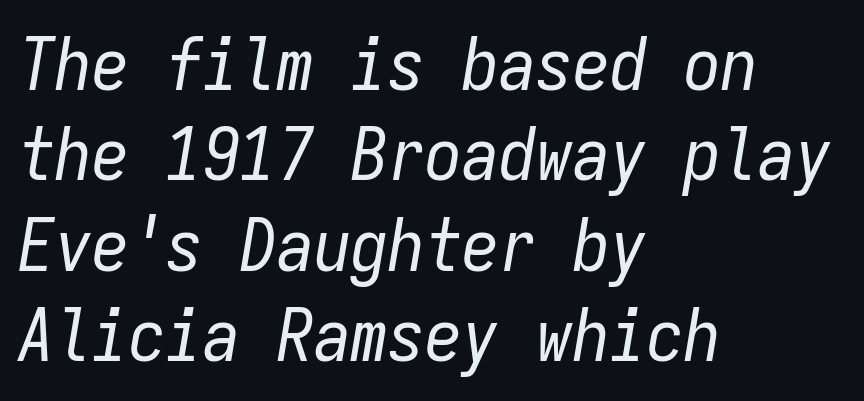
Q: Is the text bold? A: No.
Q: Is the text italic (slanted)? A: Yes, it leans right by about 9 degrees.
Q: Is the text underlined? A: No.
Q: How is the paragraph aligned? A: Left-aligned.
Q: Is the spacing between letters normal or unusually wide? A: Normal.
Q: Width (condensed, normal, or wide)? A: Condensed.
Q: Stroke contrast? A: Low.
Q: x-height? A: Medium.
Q: Monospaced? A: Yes.
